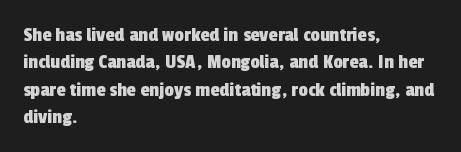
The image shows 21 px text type; set left-aligned, normal line spacing (1.3x), normal letter spacing, not underlined.
